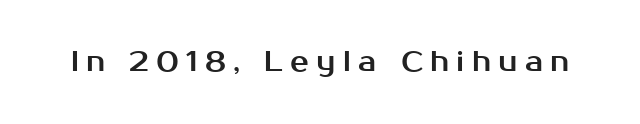
Honestly, the letter spacing is so wide it's the main thing you notice. The glyphs are unaccompanied by any horizontal stroke below them. Unlike a traditional serif, this face leaves its strokes unadorned. Ascenders rise straight up at ninety degrees.
